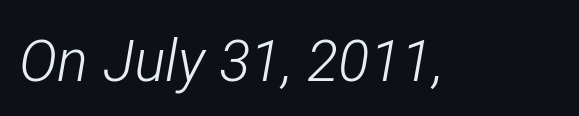
Caption: standard tracking, unaltered. A light-to-regular cut is what we see here. The baseline area is clear. The rendering uses natural spacing where letterforms have individual widths. The passage shown leans; its letterforms are oblique.
